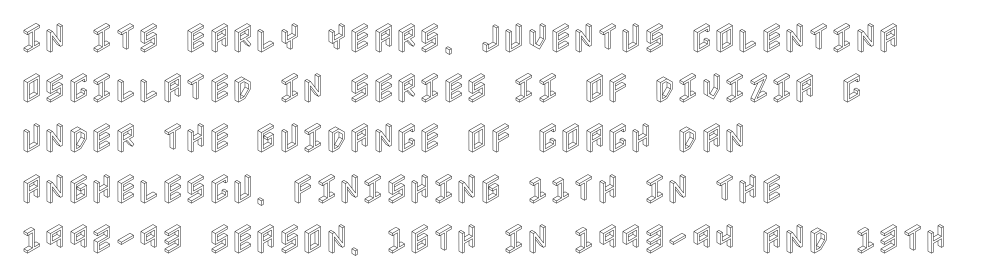
The image shows 32 px condensed type, upright; set left-aligned, normal line spacing (1.57x), normal letter spacing, not underlined; a large x-height.
